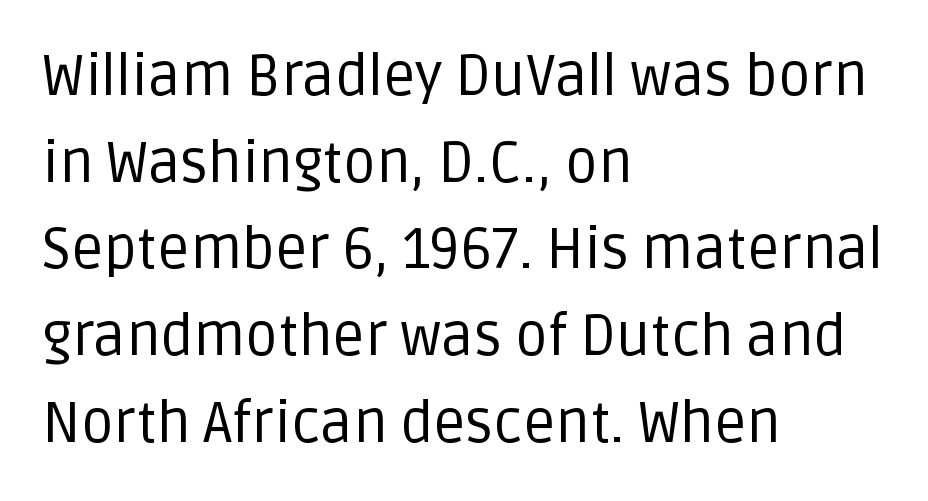
The image shows 57 px regular-weight sans-serif type, upright; set left-aligned, normal line spacing (1.52x), normal letter spacing, not underlined; low stroke contrast and a large x-height.
